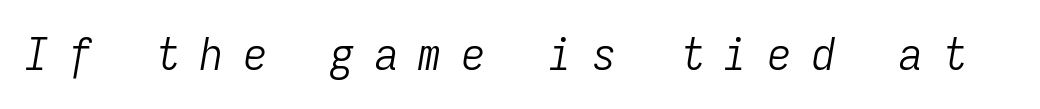
Summary of weight: not heavy and not bold. Note the uniform advance width — an 'i' takes as much space as an 'm'. The axis of the letterforms is tilted away from vertical. The passage shown is not underscored anywhere. Words appear elongated and porous because spacing is wide.
